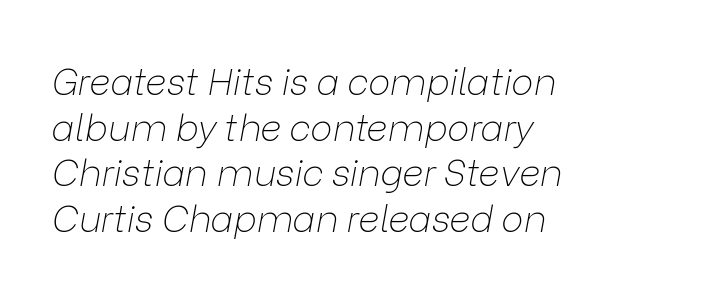
{"italic": "yes", "lean": "right", "slant_degrees": 9, "bold": "no", "weight": "thin", "width": "normal", "stroke_contrast": "low", "x_height": "medium", "monospaced": "no", "underline": "no", "align": "left", "line_spacing_ratio": 1.23, "letter_spacing": "normal", "letter_spacing_em": 0.0, "glyph_px": 37}
